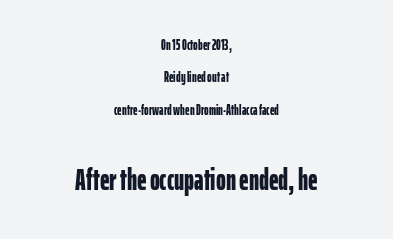
Q: Is the text bold? A: Yes.
Q: Is the text italic (slanted)? A: No, it is upright.
Q: Is the typeface a serif or a sans-serif typeface? A: Sans-serif.
Q: Is the text underlined? A: No.
Q: How is the paragraph aligned? A: Centered.
Q: Is the spacing between letters normal or unusually wide? A: Normal.
Q: Is the spacing between lines tight, normal or loose? A: Loose.
Q: Which block of text is set in a larger size, the first (top) or the second (bottom)? A: The second (bottom) one.
Q: Width (condensed, normal, or wide)? A: Condensed.
Q: Stroke contrast? A: Low.
Q: x-height? A: Medium.
Q: Monospaced? A: No.
